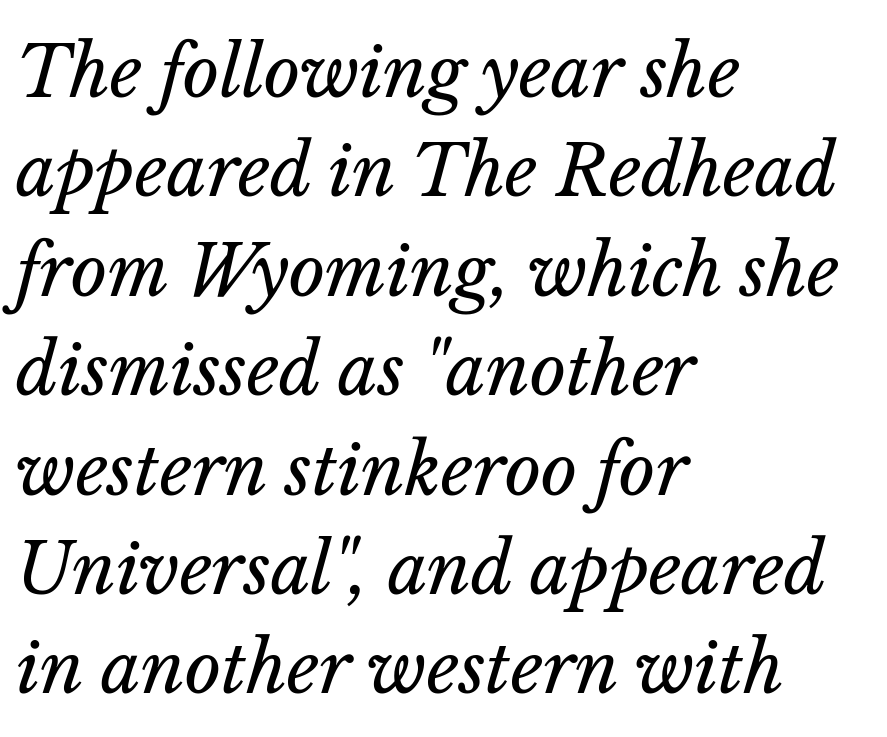
The image shows 70 px regular-weight type, italic (leaning right); set left-aligned, normal line spacing (1.42x), normal letter spacing, not underlined; low stroke contrast and a medium x-height.
